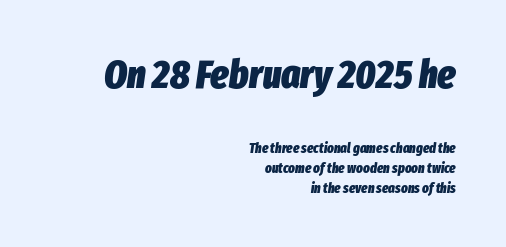
The face used here appears at its bigger size in the upper chunk. Check the space under the baseline: it is left empty. Does the leading feel generous? No, just average. This rendering leaves character spacing at its baseline value. The rendering uses natural spacing where letterforms have individual widths.
